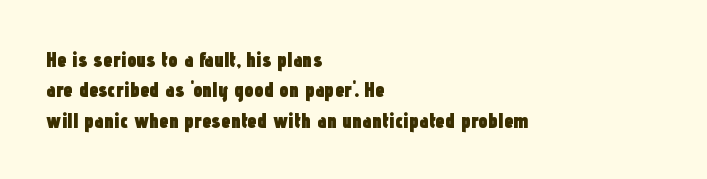
{"italic": "no", "bold": "yes", "underline": "no", "align": "left", "line_spacing": "normal", "line_spacing_ratio": 1.45, "letter_spacing": "normal", "letter_spacing_em": 0.0, "glyph_px": 21}
